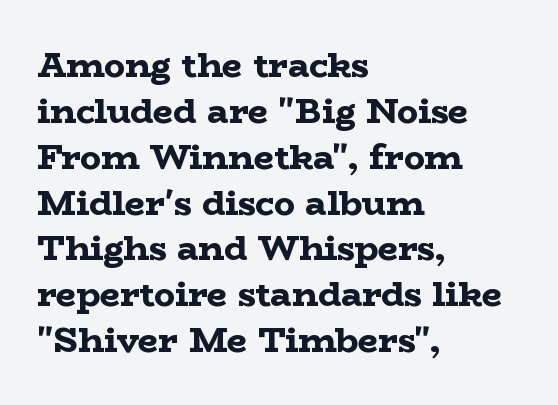
The image shows 35 px bold, wide serif type, upright; set left-aligned, normal line spacing (1.31x), normal letter spacing, not underlined; low stroke contrast and a medium x-height.
